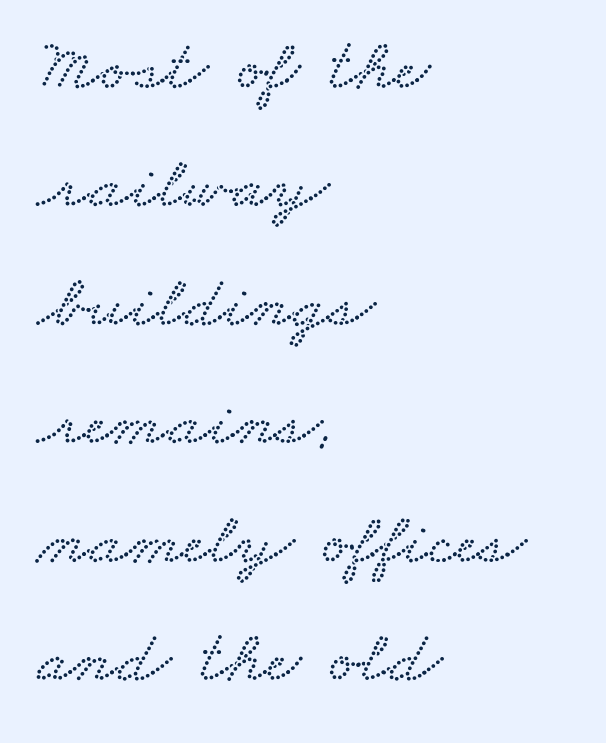
Think of a printed novel: that variable character pitch is what you see here. A student would call this left alignment; a typographer would say flush left, rag right. The gap between lines stays unmarked. The type is set solid horizontally, with unmodified tracking.
